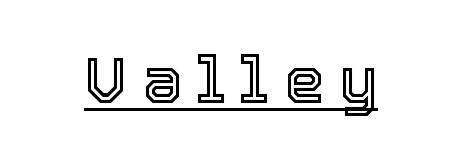
The image shows 64 px text type, upright; set unusually wide letter spacing (+0.23 em), underlined; a medium x-height.
